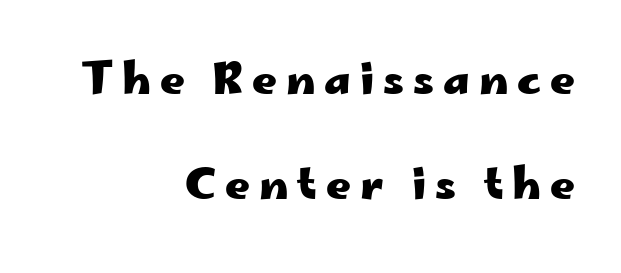
The image shows 43 px heavy, wide sans-serif type, upright; set right-aligned, loose line spacing (2.44x), unusually wide letter spacing (+0.21 em), not underlined; low stroke contrast and a small x-height.
